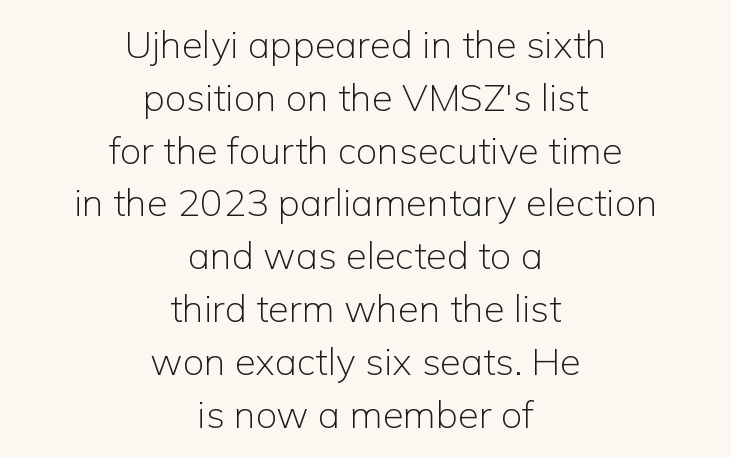
No heavy texture on the line: the type isn't bold. Serifs: no, the terminals of the letterforms are clean. The glyphs are unaccompanied by any horizontal stroke below them. What stands out about the letter spacing? Nothing — it is the standard amount. Leading matches the norm, producing a regular column. Designer's note — italics off, roman on.
